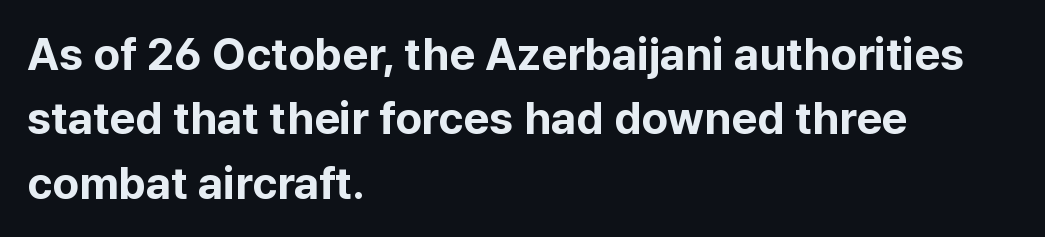
The area under the type is left untouched. What's the leading like? Ordinary, nothing unusual. This is the regular roman posture of the typeface. This sample uses a sans-serif face. Line beginnings align vertically; line endings do not. The face used here is proportionally spaced, like ordinary book or web type.
